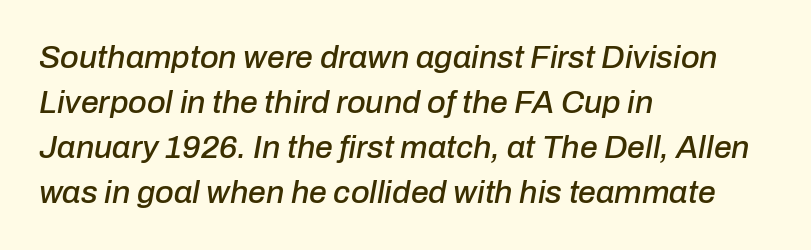
Q: Is the text italic (slanted)? A: Yes, it leans right by about 10 degrees.
Q: Is the text underlined? A: No.
Q: How is the paragraph aligned? A: Left-aligned.
Q: Is the spacing between letters normal or unusually wide? A: Normal.
Q: Is the spacing between lines tight, normal or loose? A: Normal.
Q: Width (condensed, normal, or wide)? A: Normal.
Q: Stroke contrast? A: Low.
Q: x-height? A: Medium.
Q: Monospaced? A: No.
